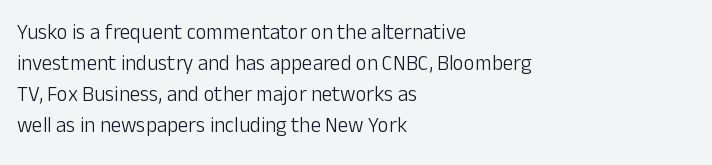
{"italic": "no", "bold": "no", "underline": "no", "align": "left", "line_spacing": "normal", "line_spacing_ratio": 1.48, "letter_spacing": "normal", "letter_spacing_em": 0.0, "glyph_px": 21}
